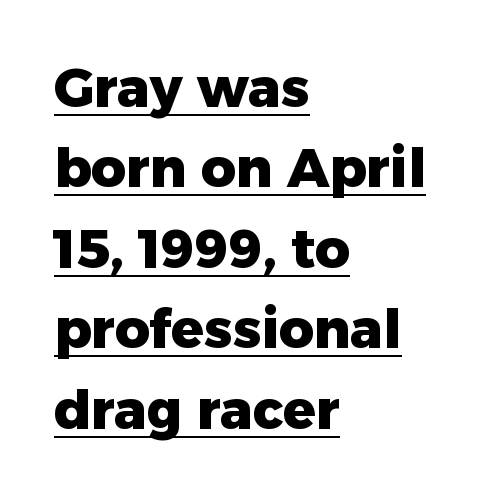
{"serif": "no", "italic": "no", "bold": "yes", "weight": "heavy", "width": "normal", "stroke_contrast": "low", "x_height": "medium", "monospaced": "no", "underline": "yes", "align": "left", "line_spacing": "normal", "line_spacing_ratio": 1.49, "letter_spacing": "normal", "letter_spacing_em": 0.0, "glyph_px": 54}
